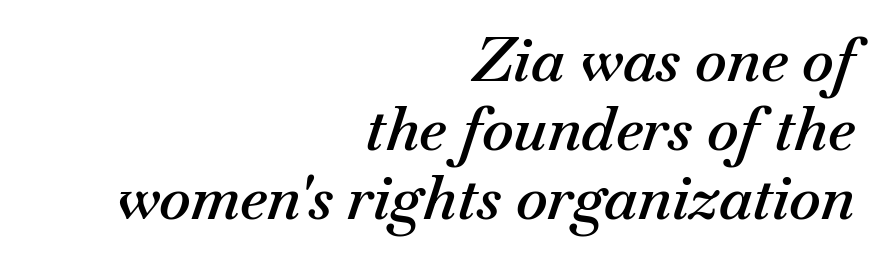
Notice how descenders almost collide with the ascenders below — that's tight leading. The passage shown is typed in a proportional face where columns would drift. The sample has been set in demibold, a notch under bold. The typesetter chose a ragged-left arrangement here.
